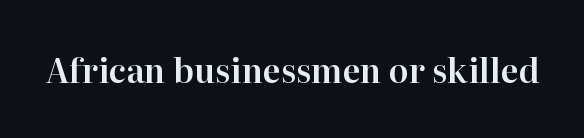
The image shows 33 px serif type, upright; set normal letter spacing, not underlined; high stroke contrast and a medium x-height.
